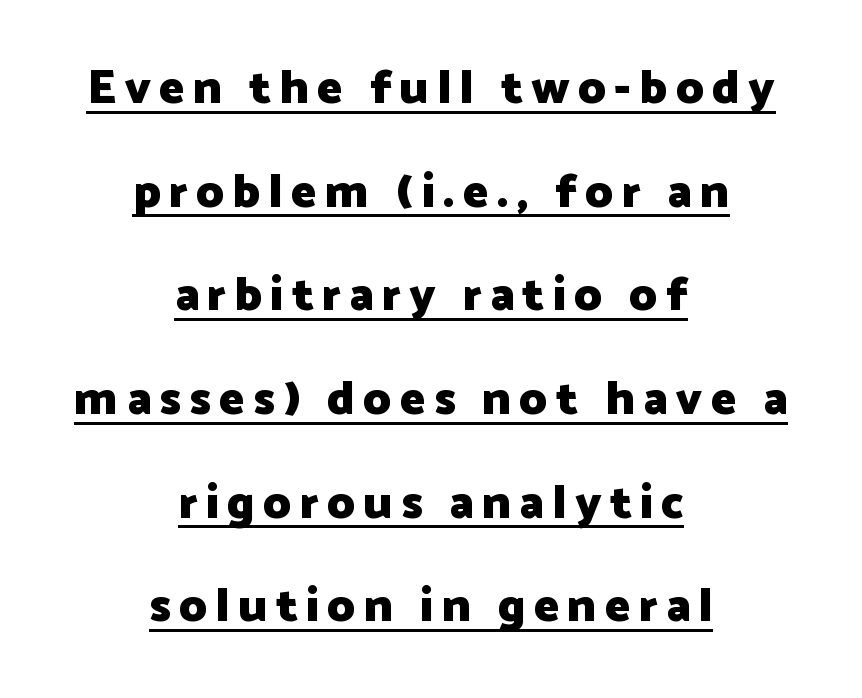
Q: Is the text bold? A: Yes.
Q: Is the text italic (slanted)? A: No, it is upright.
Q: Is the typeface a serif or a sans-serif typeface? A: Sans-serif.
Q: Is the text underlined? A: Yes.
Q: How is the paragraph aligned? A: Centered.
Q: Is the spacing between lines tight, normal or loose? A: Loose.
Q: Width (condensed, normal, or wide)? A: Normal.
Q: Stroke contrast? A: Low.
Q: x-height? A: Medium.
Q: Monospaced? A: No.
